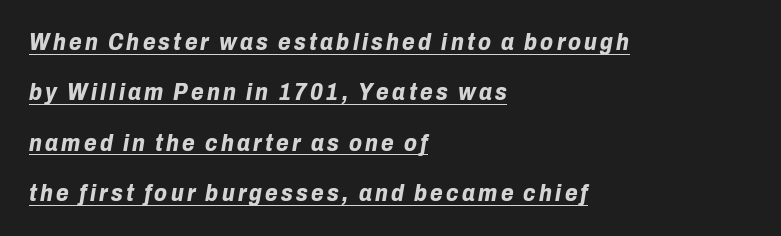
The string is rendered with underlining switched on. Compared with typical paragraphs, the rows here are farther apart. This sample is left-justified, so line endings fall wherever the words run out. Emphasis-style slanted type is in use. The passage shown is emphatically bold.
